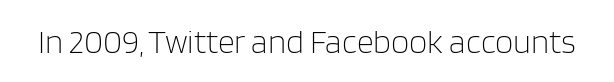
The image shows 33 px light sans-serif type, upright; set normal letter spacing, not underlined; low stroke contrast and a large x-height.
